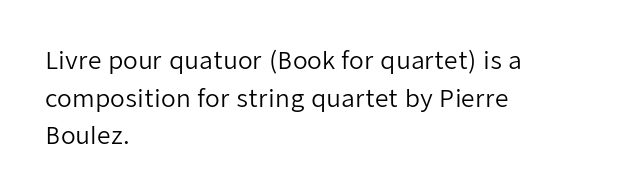
The setting favours the left margin, as ordinary paragraphs usually do. The face looks like a standard text weight, possibly lighter. Each row of text sits above clean, open space. Posture: straight, roman, zero tilt.
